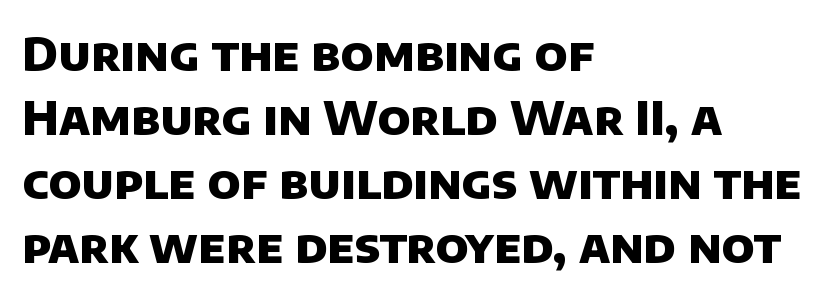
Q: Is the text bold? A: Yes.
Q: Is the typeface a serif or a sans-serif typeface? A: Sans-serif.
Q: Is the text underlined? A: No.
Q: How is the paragraph aligned? A: Left-aligned.
Q: Is the spacing between letters normal or unusually wide? A: Normal.
Q: Is the spacing between lines tight, normal or loose? A: Normal.
Q: Width (condensed, normal, or wide)? A: Normal.
Q: Stroke contrast? A: Low.
Q: x-height? A: Large.
Q: Monospaced? A: No.
